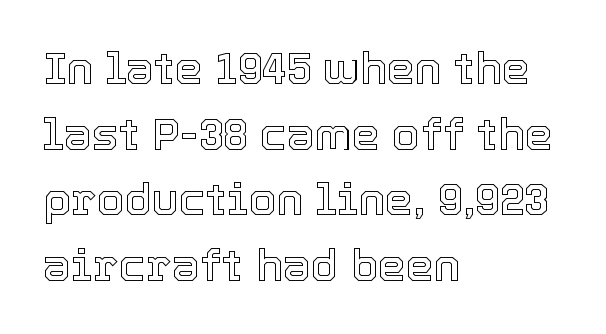
Q: Is the text italic (slanted)? A: No, it is upright.
Q: Is the text underlined? A: No.
Q: How is the paragraph aligned? A: Left-aligned.
Q: Is the spacing between letters normal or unusually wide? A: Normal.
Q: Is the spacing between lines tight, normal or loose? A: Normal.
Q: Width (condensed, normal, or wide)? A: Normal.
Q: x-height? A: Medium.
Q: Monospaced? A: No.
